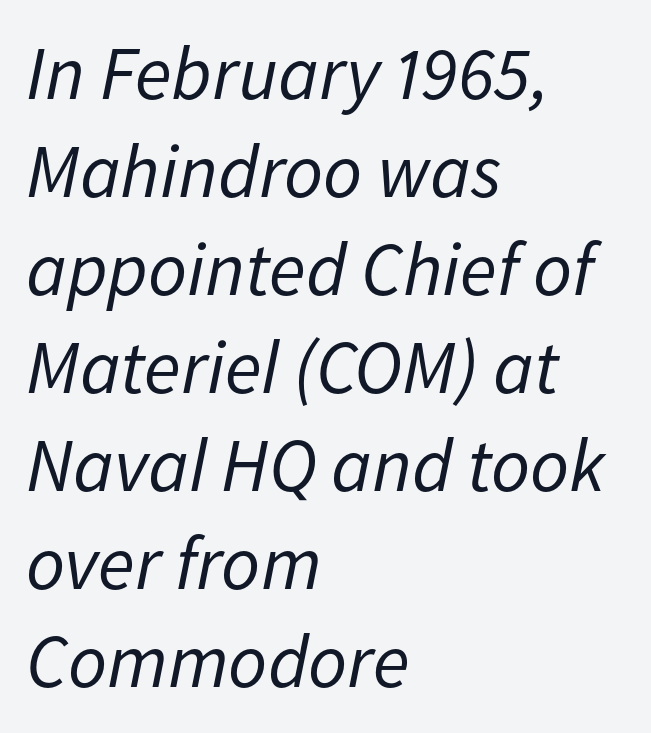
{"italic": "yes", "lean": "right", "slant_degrees": 11, "bold": "no", "weight": "regular", "width": "normal", "stroke_contrast": "low", "x_height": "medium", "monospaced": "no", "underline": "no", "align": "left", "line_spacing": "normal", "line_spacing_ratio": 1.29, "letter_spacing": "normal", "letter_spacing_em": 0.0, "glyph_px": 76}
